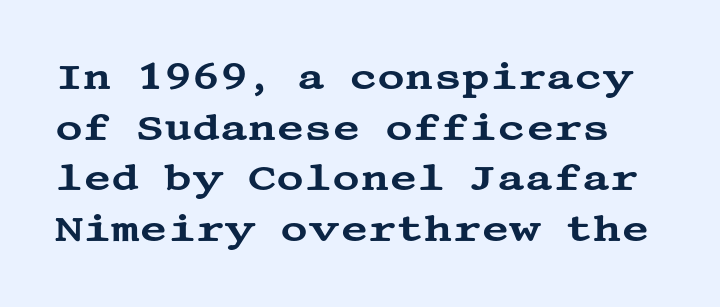
Note: serifs present on the glyphs. Nobody touched the tracking dial on this one. Is there much room between lines? A standard amount, neither cramped nor airy. Style check: upright.
